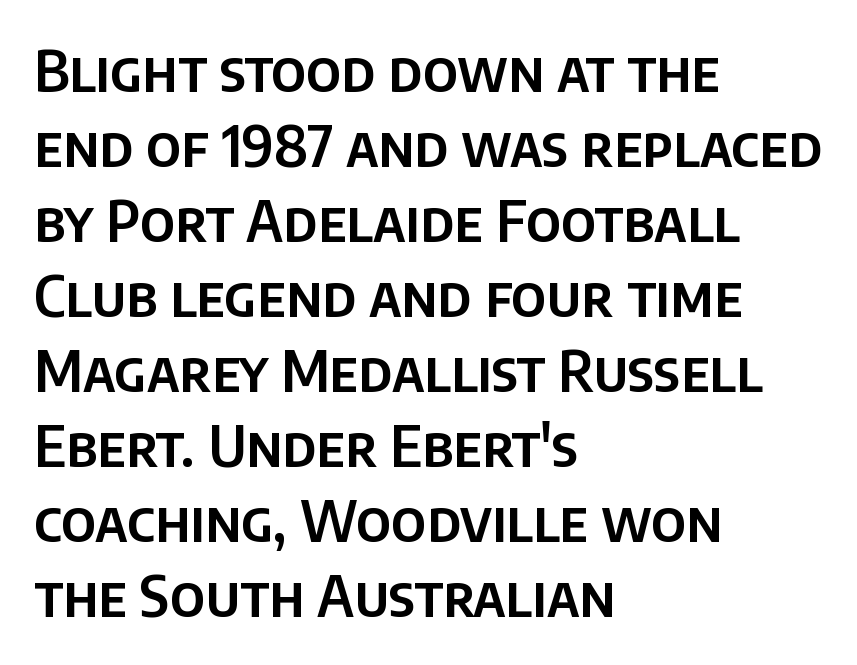
Between one letter and the next there's only the usual sliver of space. A typesetter would call this proportional, since set widths differ per character. Typeset ragged right — the left edge is the straight one. Does the lettering tilt? It doesn't — this is upright. The passage shown is typeset with a sans-serif family.
